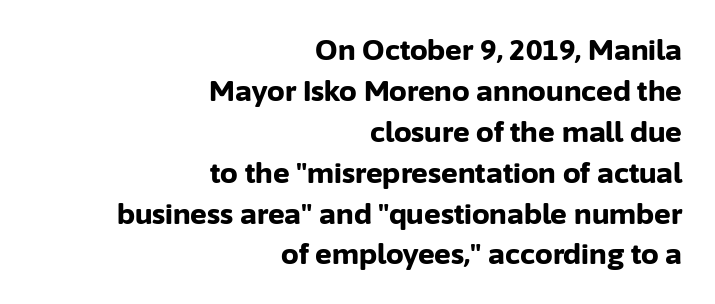
Strong, thick strokes mark this as bold type. Spacing verdict: proportional, widths tailored to each character. Anything drawn beneath the words? Only blank space. Teacher's note: observe the even right margin — that is flush-right alignment. Regarding serifs, this sample does without them. Vertical spacing — default.
